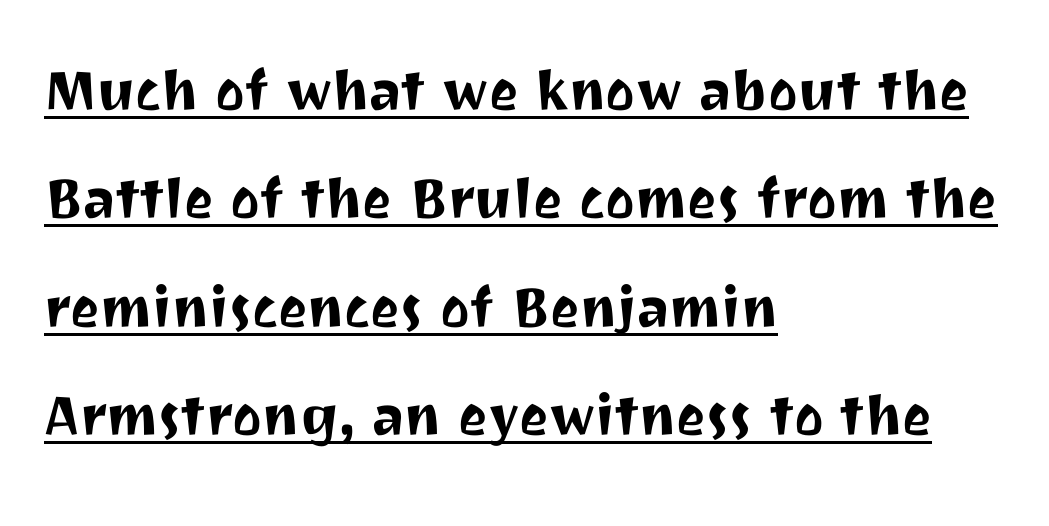
The image shows 70 px sans-serif type, upright; set left-aligned, normal line spacing (1.55x), normal letter spacing, underlined; medium stroke contrast and a medium x-height.
